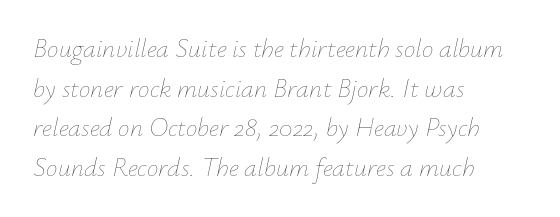
{"italic": "yes", "lean": "right", "slant_degrees": 12, "bold": "no", "underline": "no", "align": "left", "line_spacing": "normal", "line_spacing_ratio": 1.52, "letter_spacing": "normal", "letter_spacing_em": 0.0, "glyph_px": 26}
